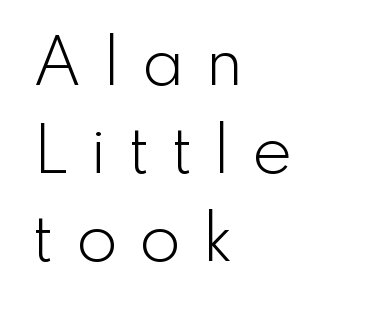
Q: Is the text bold? A: No.
Q: Is the text italic (slanted)? A: No, it is upright.
Q: Is the typeface a serif or a sans-serif typeface? A: Sans-serif.
Q: Is the text underlined? A: No.
Q: How is the paragraph aligned? A: Left-aligned.
Q: Is the spacing between letters normal or unusually wide? A: Unusually wide.
Q: Is the spacing between lines tight, normal or loose? A: Normal.
Q: Width (condensed, normal, or wide)? A: Normal.
Q: Stroke contrast? A: Low.
Q: x-height? A: Small.
Q: Monospaced? A: No.
